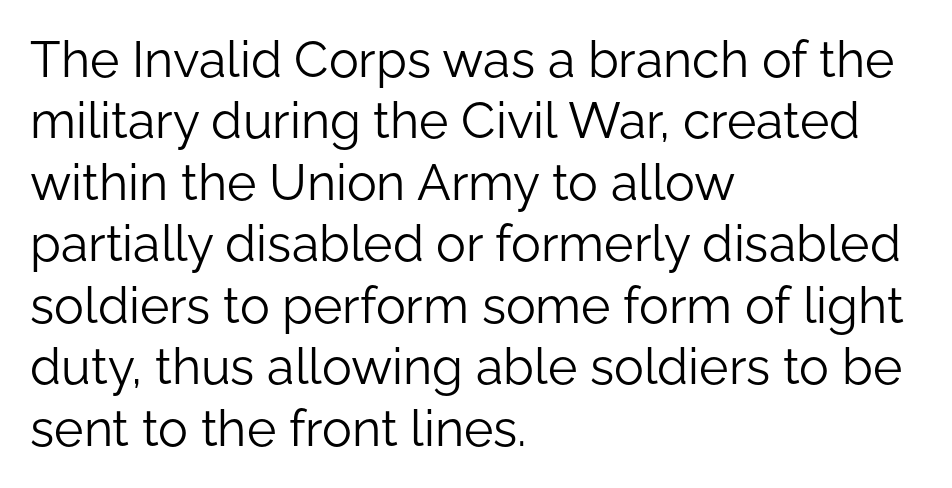
Q: Is the text bold? A: No.
Q: Is the text italic (slanted)? A: No, it is upright.
Q: Is the typeface a serif or a sans-serif typeface? A: Sans-serif.
Q: Is the text underlined? A: No.
Q: How is the paragraph aligned? A: Left-aligned.
Q: Is the spacing between letters normal or unusually wide? A: Normal.
Q: Width (condensed, normal, or wide)? A: Normal.
Q: Stroke contrast? A: Low.
Q: x-height? A: Medium.
Q: Monospaced? A: No.
